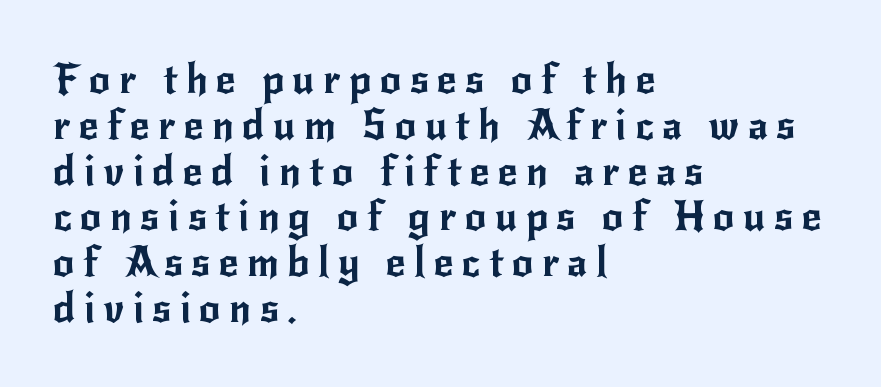
The image shows 42 px sans-serif type, upright; set left-aligned, tight line spacing (1.09x), unusually wide letter spacing (+0.2 em), not underlined; low stroke contrast and a small x-height.
